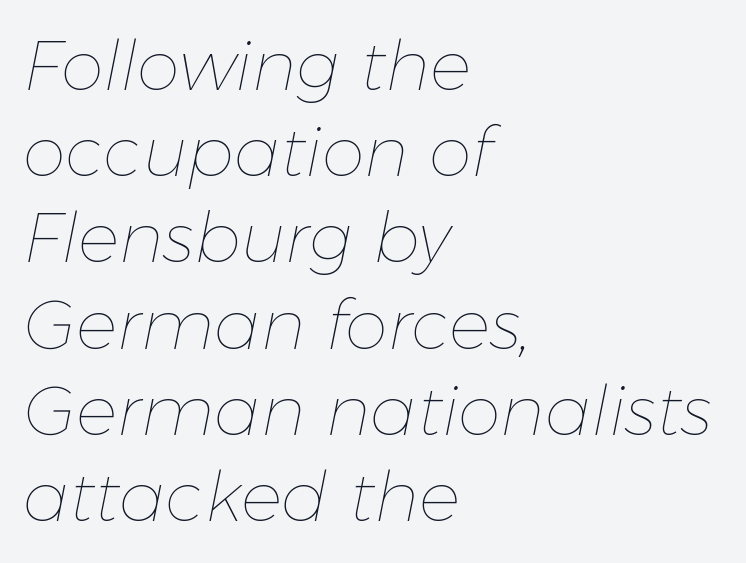
{"italic": "yes", "lean": "right", "slant_degrees": 11, "bold": "no", "weight": "thin", "width": "normal", "stroke_contrast": "low", "x_height": "medium", "monospaced": "no", "underline": "no", "align": "left", "line_spacing": "normal", "line_spacing_ratio": 1.25, "letter_spacing": "normal", "letter_spacing_em": 0.0, "glyph_px": 69}
